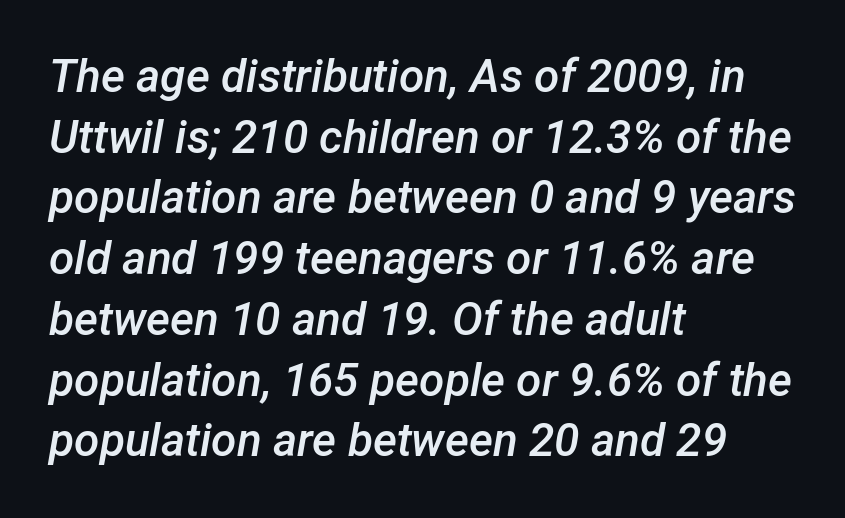
The image shows 46 px semibold type, italic (leaning right); set left-aligned, normal line spacing (1.32x), normal letter spacing, not underlined; low stroke contrast and a medium x-height.
